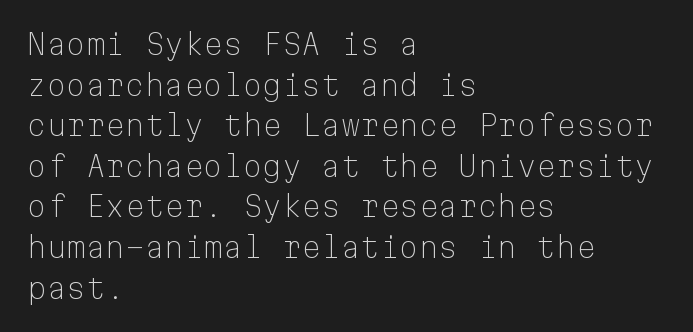
Unbolded letterforms with no extra heft. Casual observation: everything's shoved over to the left. Characters remain perfectly vertical along every line. Note the uniform advance width — an 'i' takes as much space as an 'm'. Compared with typical paragraphs, the rows here are spaced about the same.
